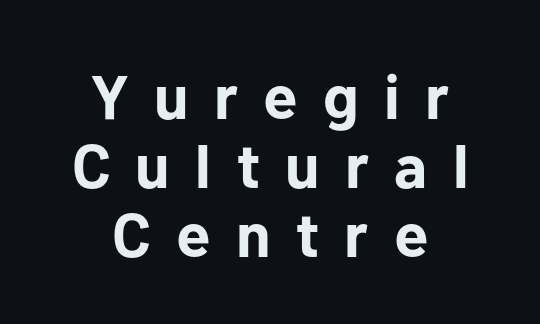
{"serif": "no", "italic": "no", "bold": "yes", "weight": "bold", "width": "normal", "stroke_contrast": "low", "x_height": "medium", "monospaced": "no", "underline": "no", "align": "center", "line_spacing": "tight", "line_spacing_ratio": 1.11, "letter_spacing": "wide", "letter_spacing_em": 0.41, "glyph_px": 62}
